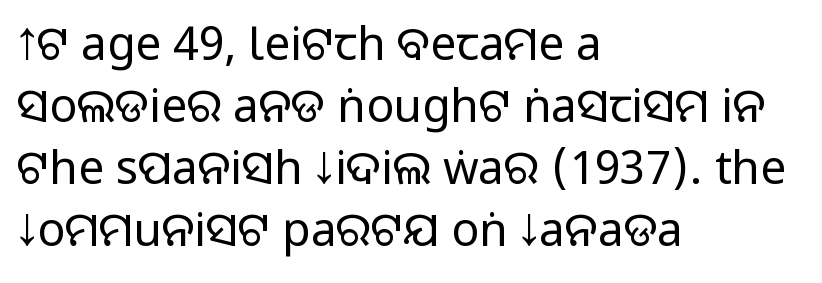
{"serif": "no", "italic": "no", "width": "normal", "stroke_contrast": "medium", "monospaced": "no", "underline": "no", "align": "left", "line_spacing": "normal", "line_spacing_ratio": 1.35, "letter_spacing": "normal", "letter_spacing_em": 0.0, "glyph_px": 46}
